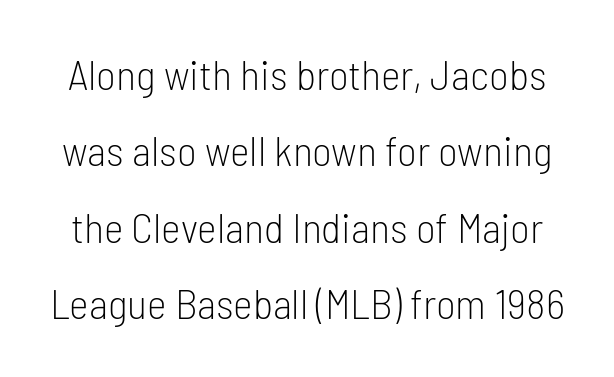
The image shows 42 px light, condensed sans-serif type, upright; set line spacing 1.82x, normal letter spacing, not underlined; low stroke contrast and a medium x-height.
